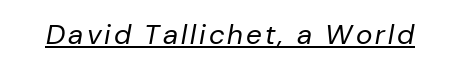
{"italic": "yes", "lean": "right", "slant_degrees": 10, "bold": "no", "weight": "regular", "width": "normal", "stroke_contrast": "low", "x_height": "medium", "monospaced": "no", "underline": "yes", "glyph_px": 28}
